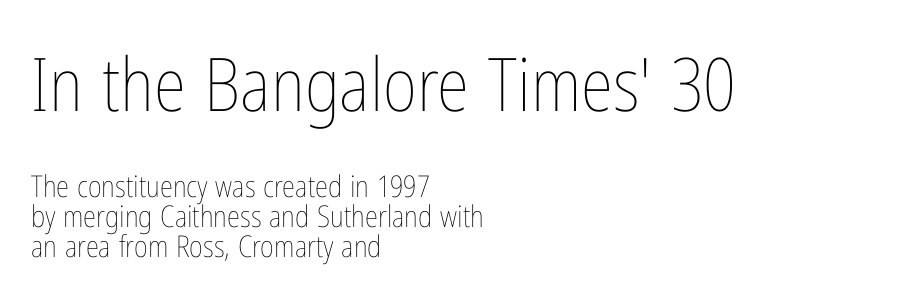
It's the straight-up-and-down kind of type. Descenders are the only things crossing below the line. These lines huddle together more closely than default settings would place them. These lines keep a tight, regular rhythm from letter to letter.
